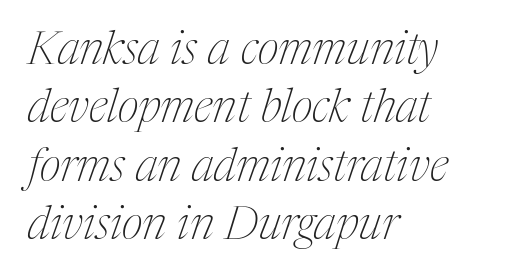
Q: Is the text bold? A: No.
Q: Is the text italic (slanted)? A: Yes, it leans right by about 17 degrees.
Q: Is the typeface a serif or a sans-serif typeface? A: Serif.
Q: Is the text underlined? A: No.
Q: How is the paragraph aligned? A: Left-aligned.
Q: Is the spacing between letters normal or unusually wide? A: Normal.
Q: Is the spacing between lines tight, normal or loose? A: Normal.
Q: Width (condensed, normal, or wide)? A: Condensed.
Q: Stroke contrast? A: Medium.
Q: x-height? A: Medium.
Q: Monospaced? A: No.
